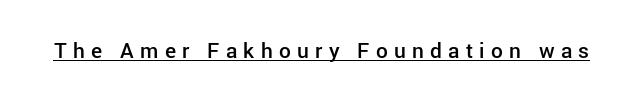
This is the regular roman posture of the typeface. This rendering widens character spacing well past its baseline value. In designer terms, the underline attribute is active on this setting. How heavy is the stroke? Medium-heavy — a semibold, shy of bold.
